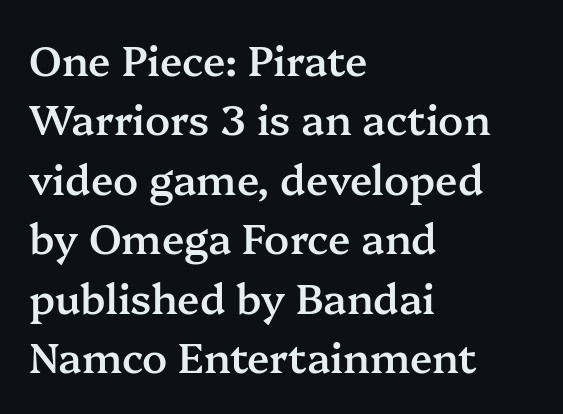
Short and long lines alike share a common starting point at left. Proportional: the letters do not fall into vertical columns. Old-style or modern, the face here clearly has serifs. Does extra space separate the letters? No, they use regular spacing. The leading is moderate, giving the passage an even texture.
